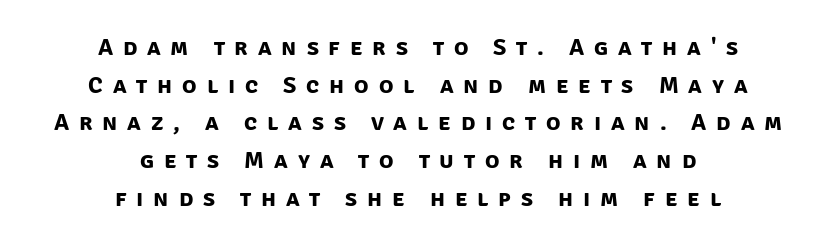
{"bold": "yes", "underline": "no", "align": "center", "line_spacing": "normal", "line_spacing_ratio": 1.57, "letter_spacing": "wide", "letter_spacing_em": 0.41, "glyph_px": 24}
